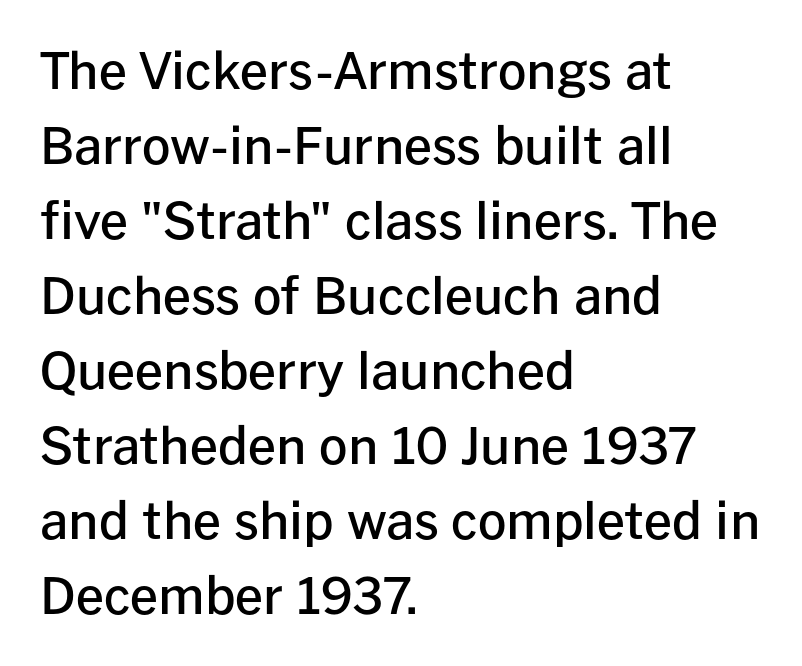
The image shows 50 px semibold sans-serif type, upright; set left-aligned, normal line spacing (1.5x), normal letter spacing, not underlined; low stroke contrast and a medium x-height.
